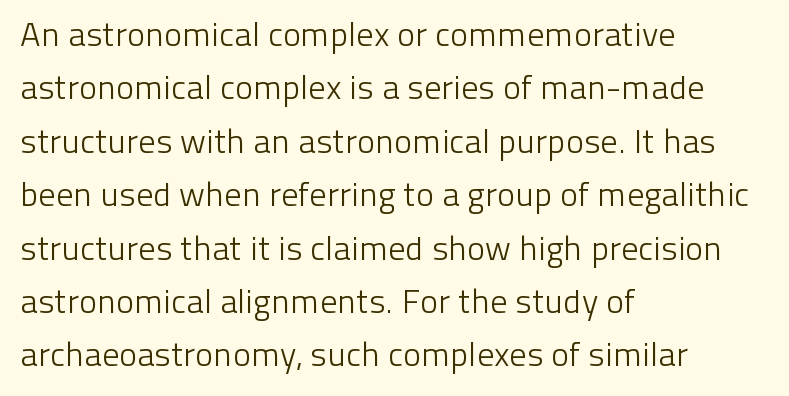
The image shows 34 px light sans-serif type, upright; set left-aligned, normal line spacing (1.57x), normal letter spacing, not underlined; low stroke contrast and a medium x-height.
